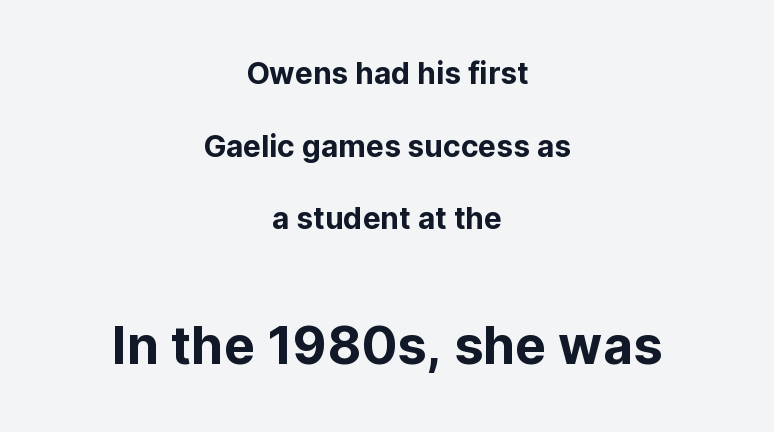
A clean baseline with only descenders dipping below it. Letter spacing: default. Designer's note — italics off, roman on. Look at the bottom of the vertical strokes: they stop flat, with no serifs. Vertically, the passage feels expansive, rows floating well apart.
